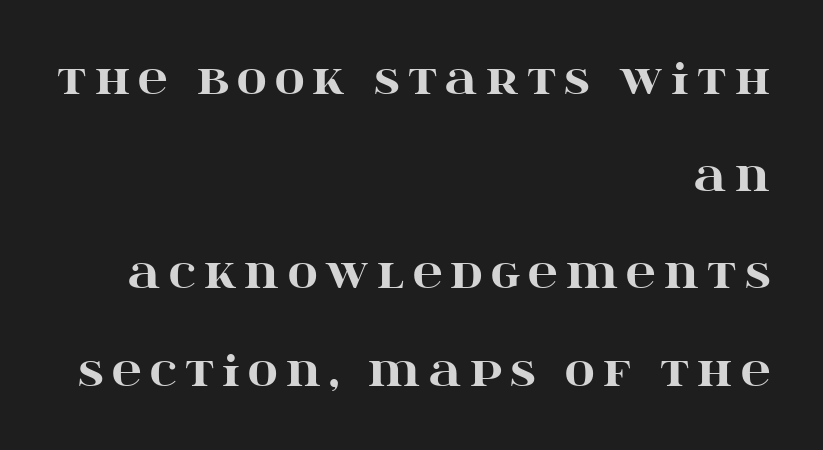
The image shows 41 px heavy, wide serif type, upright; set right-aligned, loose line spacing (2.37x), unusually wide letter spacing (+0.2 em), not underlined; high stroke contrast and a large x-height.
